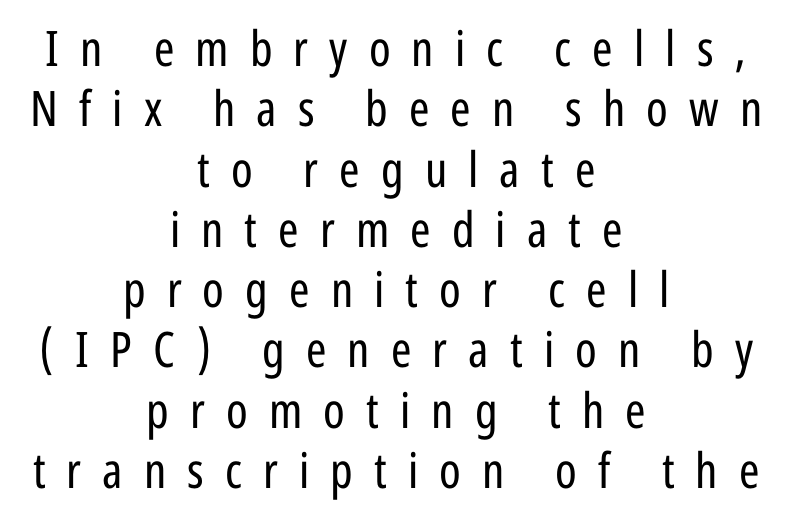
{"serif": "no", "italic": "no", "bold": "no", "weight": "regular", "width": "condensed", "stroke_contrast": "low", "x_height": "medium", "monospaced": "no", "underline": "no", "align": "center", "line_spacing_ratio": 1.23, "letter_spacing": "wide", "letter_spacing_em": 0.43, "glyph_px": 49}
